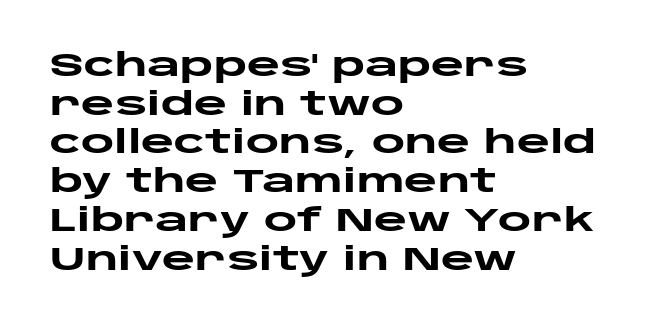
The foot of each line stays bare and open. Note: no serifs on the glyphs. Looks like regular typesetting: each glyph gets only the width it needs. Bold? Absolutely — the strokes are thick and heavy. Honestly, the letter spacing is just normal — you wouldn't notice it. Horizontally, the lines are justified to the leading edge only.
